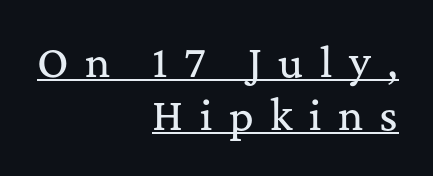
The image shows 39 px serif type, upright; set right-aligned, normal line spacing (1.37x), unusually wide letter spacing (+0.42 em), underlined; medium stroke contrast and a medium x-height.
